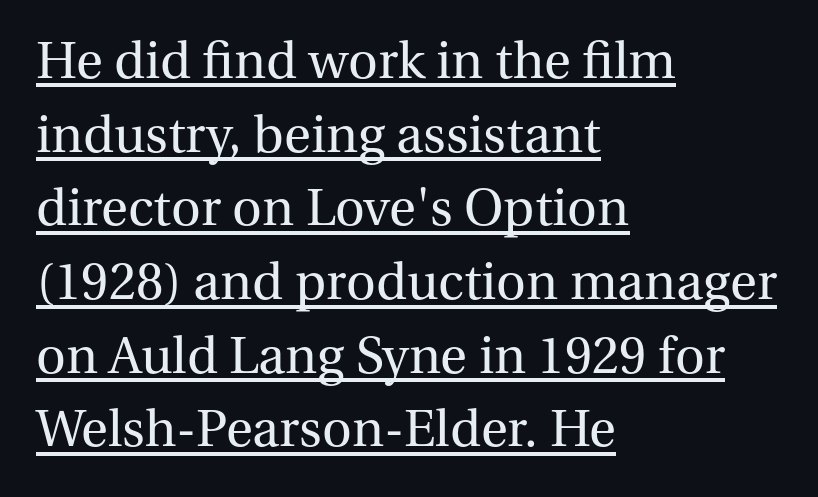
{"serif": "yes", "italic": "no", "bold": "no", "weight": "regular", "width": "normal", "stroke_contrast": "medium", "x_height": "medium", "monospaced": "no", "underline": "yes", "align": "left", "line_spacing": "normal", "line_spacing_ratio": 1.34, "letter_spacing": "normal", "letter_spacing_em": 0.0, "glyph_px": 55}
